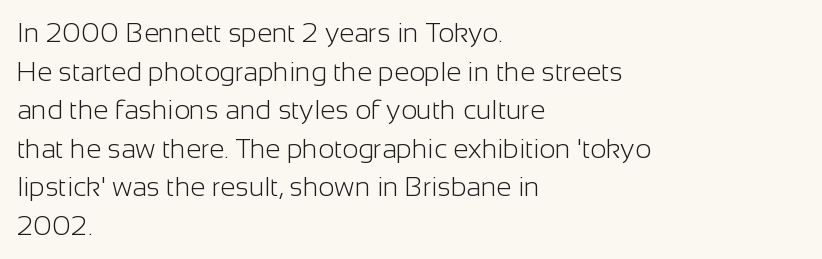
Stroke thickness stays within the range of a standard reading face or lighter. Notice how descenders clear the ascenders below comfortably — that's standard leading. There is no visible air inserted between adjacent glyphs. Casual observation: everything's shoved over to the left. The specimen omits any rule beneath the text block's lines. The letters stand straight up with perfectly vertical stems.
